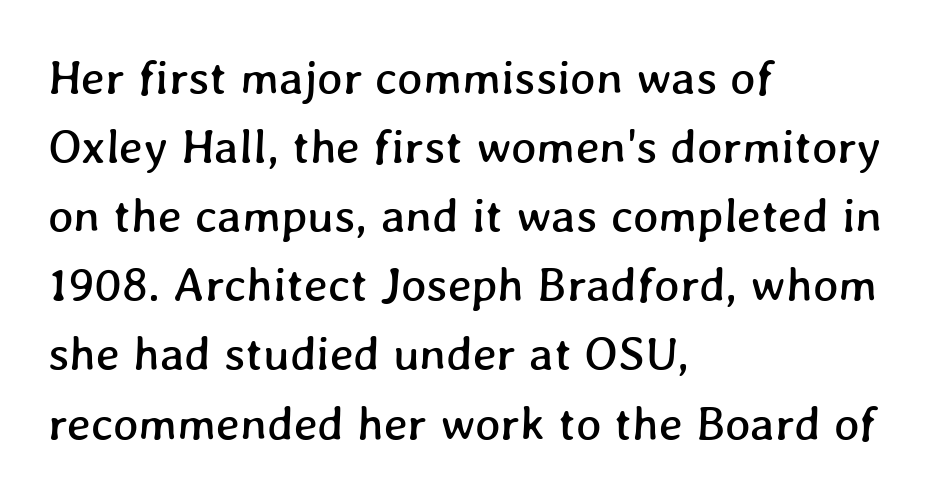
Q: Is the text underlined? A: No.
Q: How is the paragraph aligned? A: Left-aligned.
Q: Is the spacing between letters normal or unusually wide? A: Normal.
Q: Is the spacing between lines tight, normal or loose? A: Normal.
Q: Width (condensed, normal, or wide)? A: Normal.
Q: Stroke contrast? A: Low.
Q: x-height? A: Medium.
Q: Monospaced? A: No.
